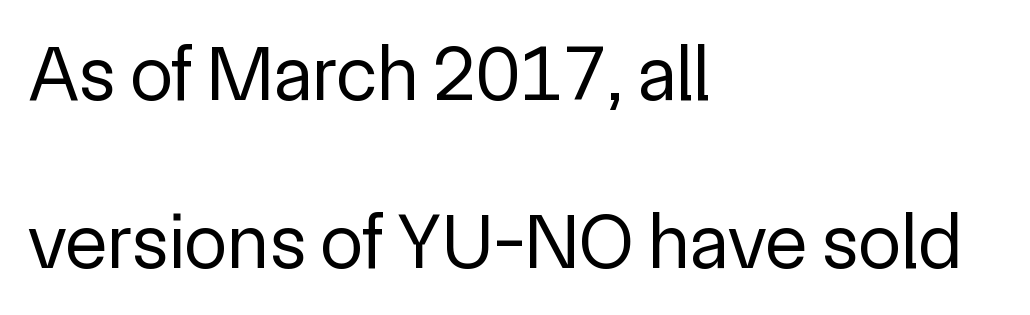
Q: Is the text bold? A: No.
Q: Is the text italic (slanted)? A: No, it is upright.
Q: Is the typeface a serif or a sans-serif typeface? A: Sans-serif.
Q: Is the text underlined? A: No.
Q: How is the paragraph aligned? A: Left-aligned.
Q: Is the spacing between letters normal or unusually wide? A: Normal.
Q: Is the spacing between lines tight, normal or loose? A: Loose.
Q: Width (condensed, normal, or wide)? A: Normal.
Q: x-height? A: Medium.
Q: Monospaced? A: No.
